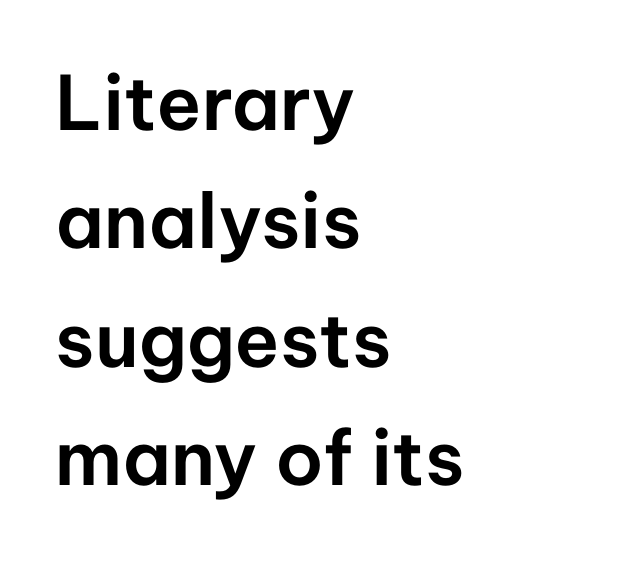
Q: Is the text italic (slanted)? A: No, it is upright.
Q: Is the typeface a serif or a sans-serif typeface? A: Sans-serif.
Q: Is the text underlined? A: No.
Q: How is the paragraph aligned? A: Left-aligned.
Q: Is the spacing between letters normal or unusually wide? A: Normal.
Q: Is the spacing between lines tight, normal or loose? A: Normal.
Q: Width (condensed, normal, or wide)? A: Normal.
Q: Stroke contrast? A: Low.
Q: x-height? A: Medium.
Q: Monospaced? A: No.
